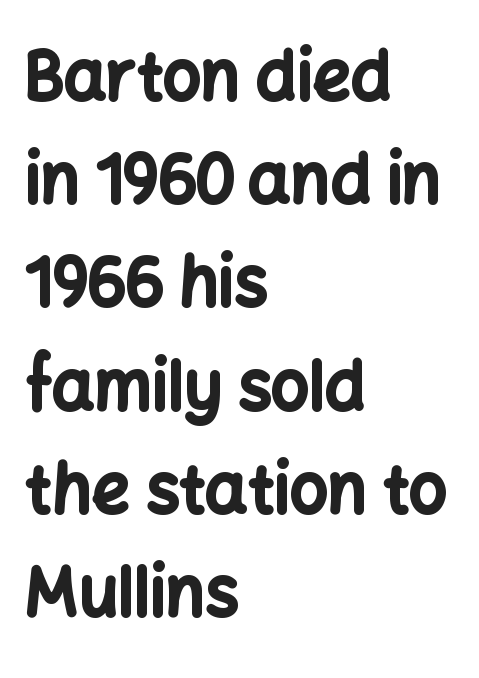
Think of a printed novel: that variable character pitch is what you see here. Characters follow at the spacing the type designer built in. Each new line begins a customary step beneath the previous one. As a designer I'd log this as weight 700, bold.
